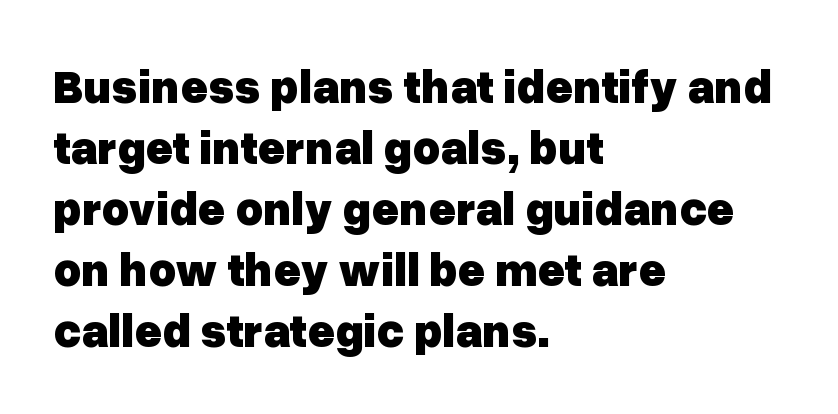
The image shows 47 px heavy sans-serif type, upright; set left-aligned, normal line spacing (1.3x), normal letter spacing, not underlined; low stroke contrast and a medium x-height.
